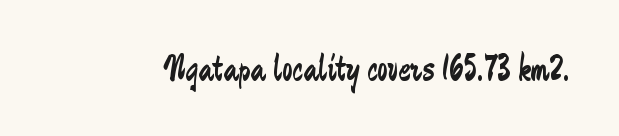
{"serif": "no", "bold": "no", "weight": "regular", "width": "condensed", "stroke_contrast": "low", "x_height": "medium", "monospaced": "no", "underline": "no", "letter_spacing": "normal", "letter_spacing_em": 0.0, "glyph_px": 37}
